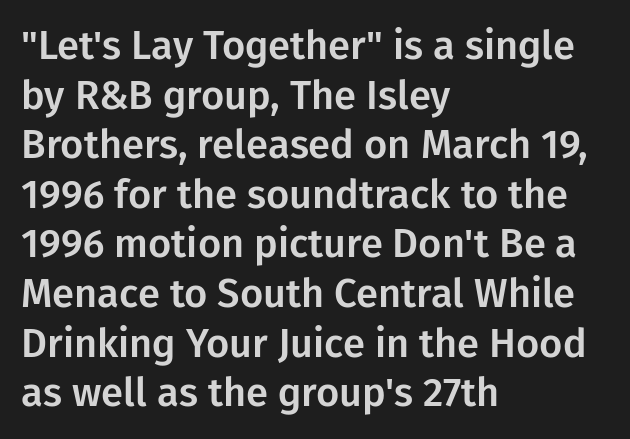
The image shows 40 px sans-serif type, upright; set left-aligned, line spacing 1.24x, normal letter spacing, not underlined; low stroke contrast and a medium x-height.
